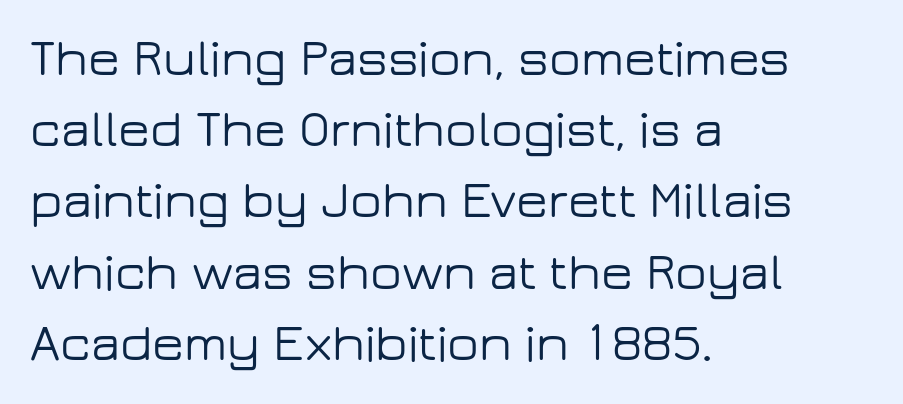
Descenders are the only things crossing below the line. Is this a fixed-width face? No — the glyphs have proportional, varying widths. These lines keep a tight, regular rhythm from letter to letter. Characters remain perfectly vertical along every line. The lines sit at an ordinary, default distance from one another.
